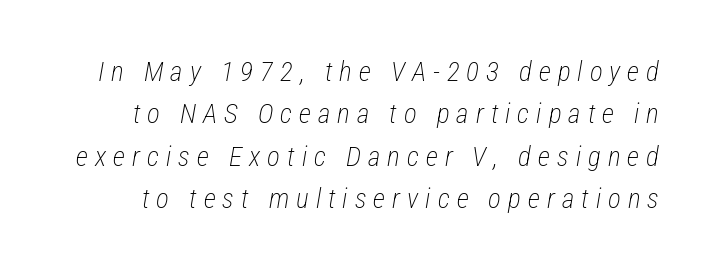
The image shows 27 px text type, italic (leaning right); set normal line spacing (1.57x), unusually wide letter spacing (+0.26 em), not underlined.
